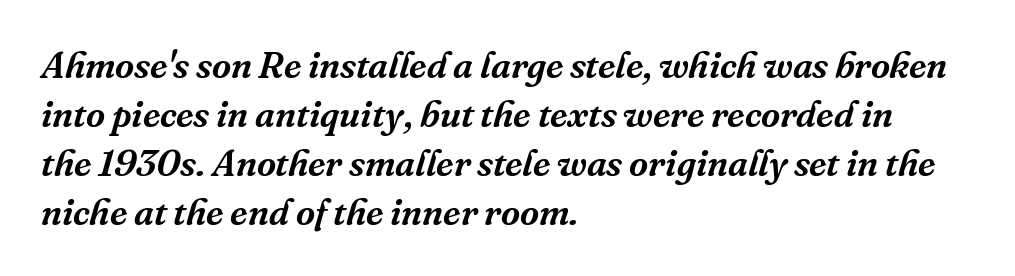
Q: Is the text italic (slanted)? A: Yes, it leans right by about 16 degrees.
Q: Is the typeface a serif or a sans-serif typeface? A: Serif.
Q: Is the text underlined? A: No.
Q: How is the paragraph aligned? A: Left-aligned.
Q: Is the spacing between letters normal or unusually wide? A: Normal.
Q: Is the spacing between lines tight, normal or loose? A: Normal.
Q: Width (condensed, normal, or wide)? A: Normal.
Q: Stroke contrast? A: Medium.
Q: x-height? A: Medium.
Q: Monospaced? A: No.
